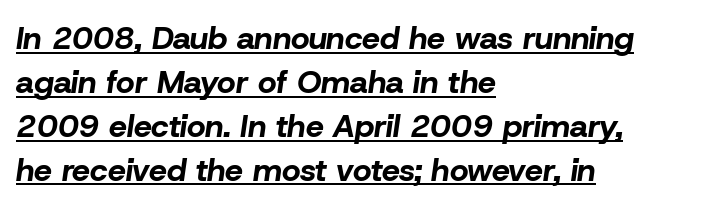
The image shows 32 px bold type, italic (leaning right); set left-aligned, normal line spacing (1.37x), normal letter spacing, underlined; low stroke contrast and a medium x-height.
